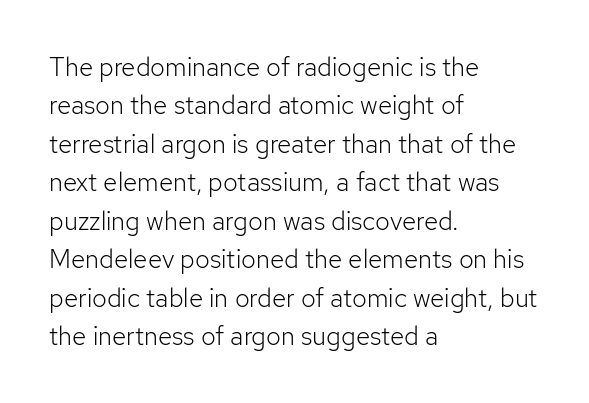
Leftover space on each line is placed entirely after the last word. The font sits on the lighter half of the weight spectrum, regular included. Here the glyphs are tracked normally, forming tight word shapes. Evenly set lines give the paragraph a standard silhouette. The area under the type is left untouched. The letters stand upright; this is a roman face.
